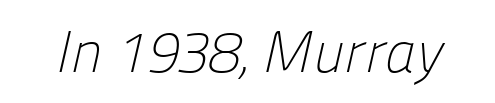
Nothing heavy about these letters — not bold at all. The font family rendered here belongs to the sans-serif group. The letters advance in unequal steps, a hallmark of proportional type. The letterforms sit shoulder to shoulder at normal distance. Honestly, there is no underline to notice here at all.
